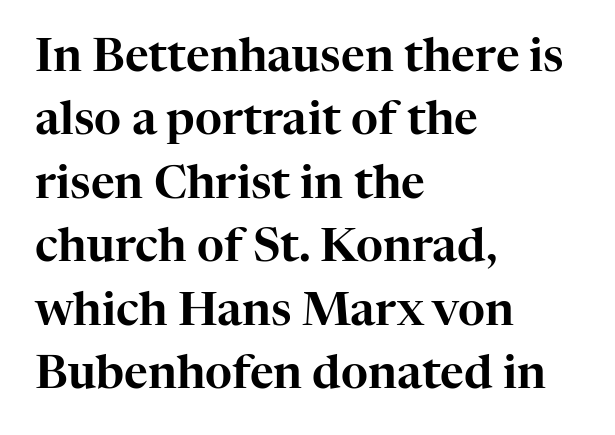
{"serif": "yes", "italic": "no", "width": "normal", "stroke_contrast": "high", "x_height": "medium", "monospaced": "no", "underline": "no", "align": "left", "line_spacing": "normal", "line_spacing_ratio": 1.38, "letter_spacing": "normal", "letter_spacing_em": 0.0, "glyph_px": 46}
